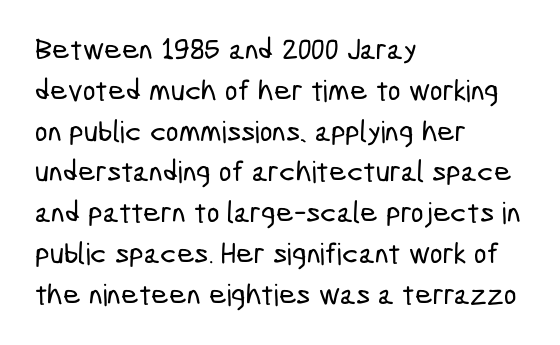
The glyphs are unaccompanied by any horizontal stroke below them. What's the leading like? Ordinary, nothing unusual. A classic flush-left, rag-right setting is used for this passage. You could call the tracking neutral — neither tight nor loose. Serifs: no, the terminals of the letterforms are clean. The face used here is proportionally spaced, like ordinary book or web type.
